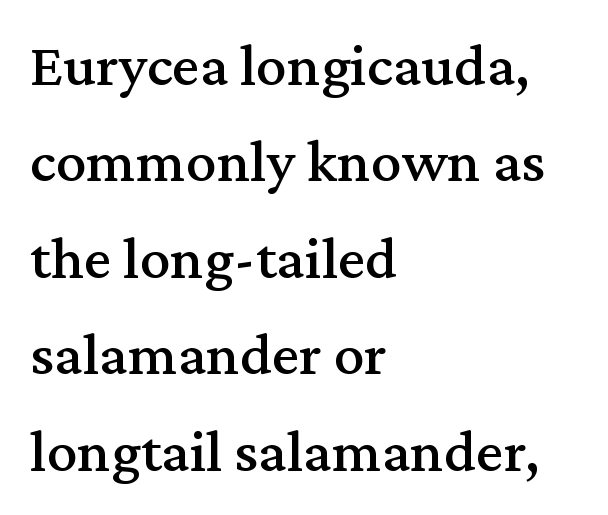
{"serif": "yes", "italic": "no", "width": "normal", "stroke_contrast": "medium", "x_height": "medium", "monospaced": "no", "underline": "no", "align": "left", "line_spacing": "normal", "line_spacing_ratio": 1.58, "letter_spacing": "normal", "letter_spacing_em": 0.0, "glyph_px": 61}
